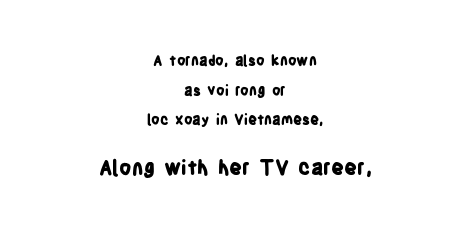
Q: Is the text bold? A: Yes.
Q: Is the text italic (slanted)? A: No, it is upright.
Q: Is the text underlined? A: No.
Q: How is the paragraph aligned? A: Centered.
Q: Is the spacing between letters normal or unusually wide? A: Normal.
Q: Is the spacing between lines tight, normal or loose? A: Loose.
Q: Which block of text is set in a larger size, the first (top) or the second (bottom)? A: The second (bottom) one.
